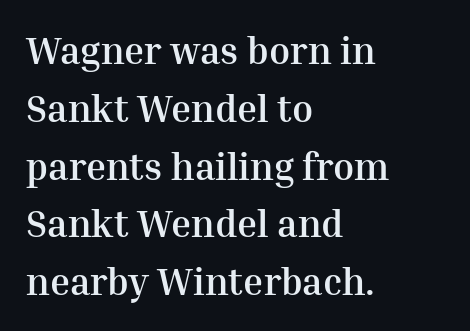
Q: Is the text bold? A: Yes.
Q: Is the text italic (slanted)? A: No, it is upright.
Q: Is the typeface a serif or a sans-serif typeface? A: Serif.
Q: Is the text underlined? A: No.
Q: How is the paragraph aligned? A: Left-aligned.
Q: Is the spacing between letters normal or unusually wide? A: Normal.
Q: Is the spacing between lines tight, normal or loose? A: Normal.
Q: Width (condensed, normal, or wide)? A: Normal.
Q: Stroke contrast? A: Medium.
Q: x-height? A: Medium.
Q: Monospaced? A: No.
